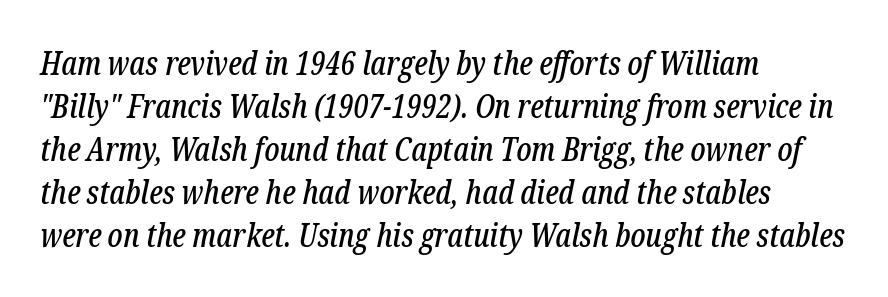
{"serif": "yes", "italic": "yes", "lean": "right", "slant_degrees": 12, "width": "condensed", "stroke_contrast": "low", "x_height": "medium", "monospaced": "no", "underline": "no", "align": "left", "line_spacing": "normal", "line_spacing_ratio": 1.34, "letter_spacing": "normal", "letter_spacing_em": 0.0, "glyph_px": 32}
